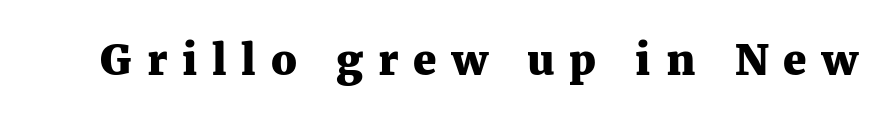
Regarding serifs, this sample has them. Quick note: underline off. Look at the tracking — it's clearly loosened, letters drifting apart. Typesetter's note: full bold, strokes at maximum text heaviness. Every stem runs plumb, perpendicular to the baseline. A typesetter would call this proportional, since set widths differ per character.
